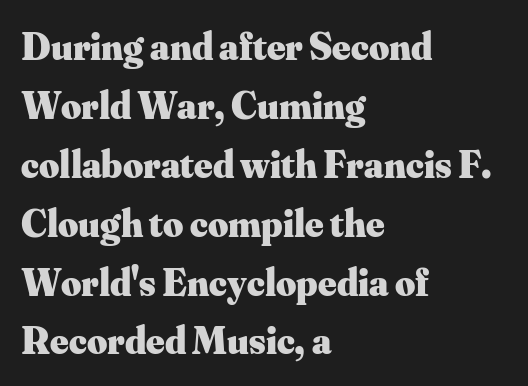
The image shows 39 px heavy serif type, upright; set left-aligned, normal line spacing (1.51x), normal letter spacing, not underlined; medium stroke contrast and a small x-height.
